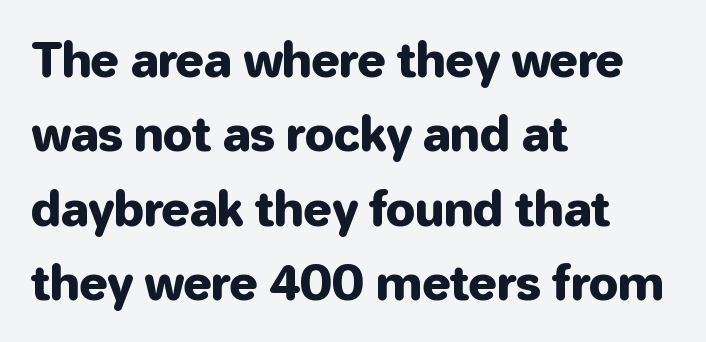
The image shows 47 px sans-serif type, upright; set left-aligned, normal line spacing (1.58x), normal letter spacing, not underlined; low stroke contrast and a medium x-height.
